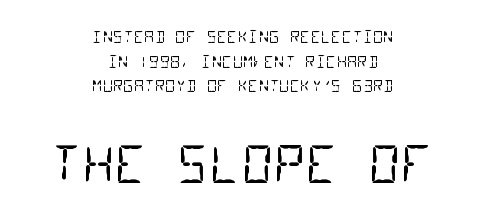
A normal amount of white space separates one row of letters from the next. You could count columns in this text — the font is strictly monospaced. Reading top to bottom, the characters get bigger at the block break. The glyphs in this specimen are sans serif. The typesetter chose a symmetrical, centered arrangement here.
